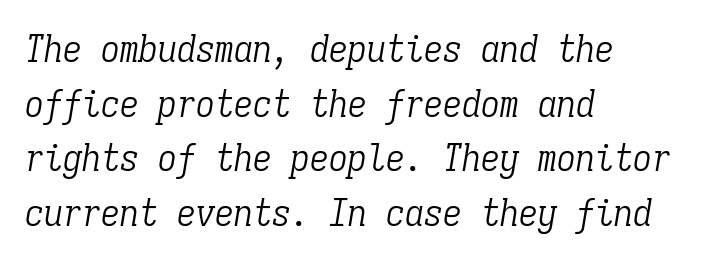
The image shows 38 px light, condensed serif type, italic (leaning right), monospaced; set left-aligned, normal line spacing (1.44x), normal letter spacing, not underlined; low stroke contrast and a medium x-height.
